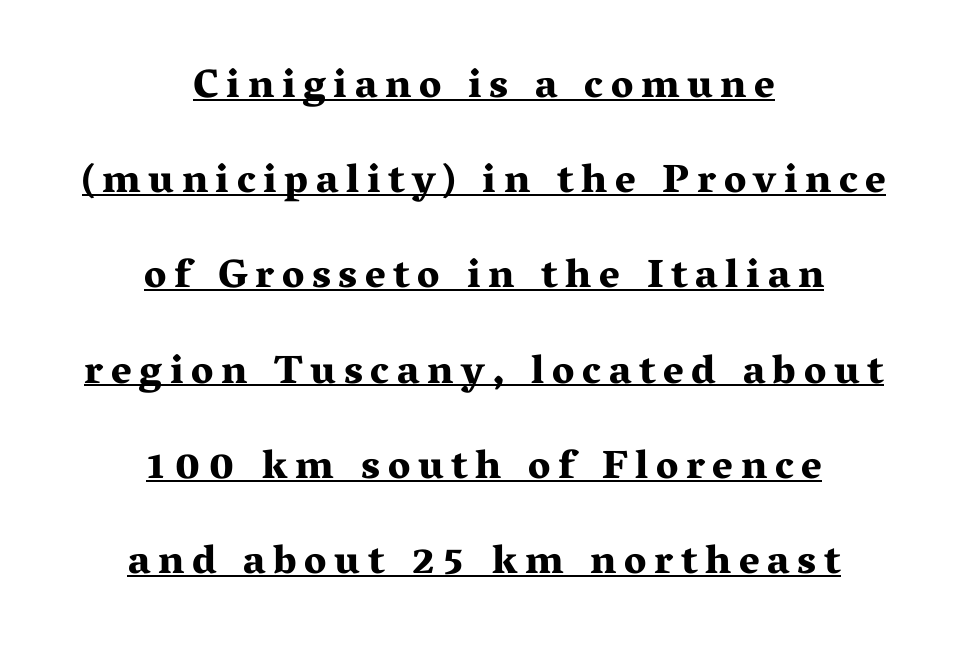
This rendering features underlined lettering. Casual observation: everything's sitting right in the middle. This sample trades compactness for vertical openness between lines. You could not count columns in this text — the font is proportionally spaced. Emphasis by weight is at full strength: bold. The passage shown is typeset with a serif family.
